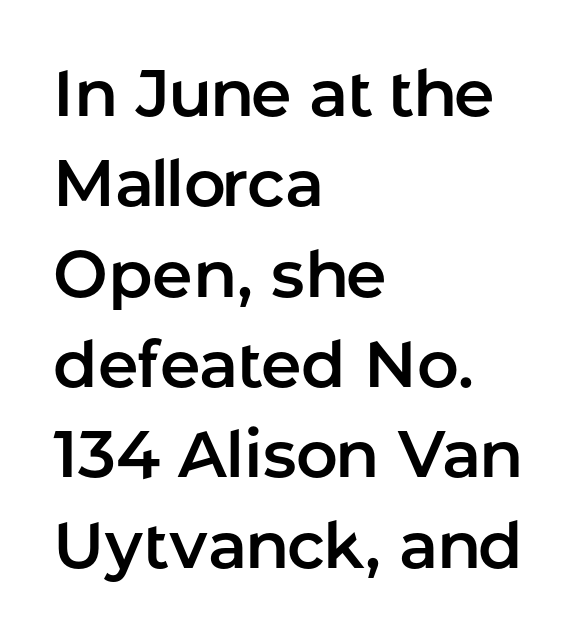
Q: Is the text italic (slanted)? A: No, it is upright.
Q: Is the typeface a serif or a sans-serif typeface? A: Sans-serif.
Q: Is the text underlined? A: No.
Q: How is the paragraph aligned? A: Left-aligned.
Q: Is the spacing between letters normal or unusually wide? A: Normal.
Q: Is the spacing between lines tight, normal or loose? A: Normal.
Q: Width (condensed, normal, or wide)? A: Normal.
Q: Stroke contrast? A: Low.
Q: x-height? A: Medium.
Q: Monospaced? A: No.
